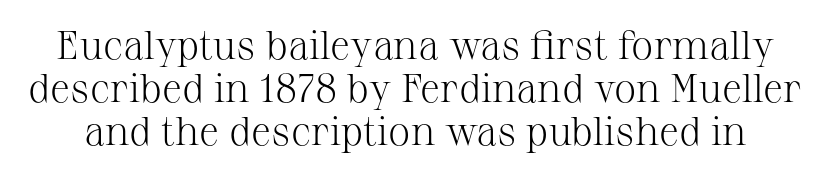
Q: Is the text bold? A: No.
Q: Is the text italic (slanted)? A: No, it is upright.
Q: Is the typeface a serif or a sans-serif typeface? A: Serif.
Q: Is the text underlined? A: No.
Q: Is the spacing between letters normal or unusually wide? A: Normal.
Q: Is the spacing between lines tight, normal or loose? A: Tight.
Q: Width (condensed, normal, or wide)? A: Normal.
Q: Stroke contrast? A: Medium.
Q: x-height? A: Medium.
Q: Monospaced? A: No.
